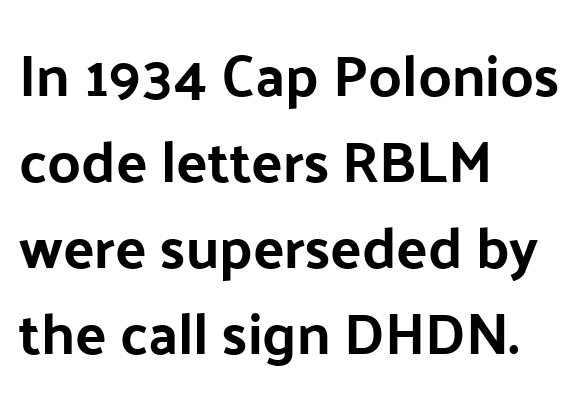
{"serif": "no", "italic": "no", "bold": "yes", "weight": "bold", "width": "normal", "stroke_contrast": "low", "x_height": "medium", "monospaced": "no", "underline": "no", "align": "left", "line_spacing": "normal", "line_spacing_ratio": 1.48, "letter_spacing": "normal", "letter_spacing_em": 0.0, "glyph_px": 58}
